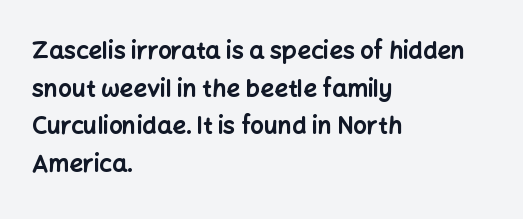
{"italic": "no", "bold": "yes", "underline": "no", "align": "left", "line_spacing": "normal", "line_spacing_ratio": 1.57, "letter_spacing": "normal", "letter_spacing_em": 0.0, "glyph_px": 24}
